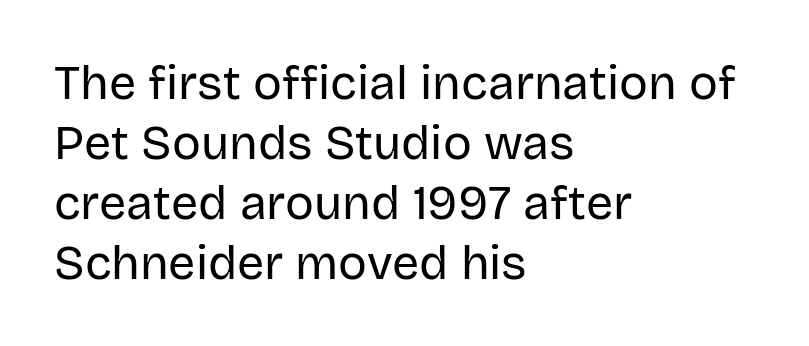
{"serif": "no", "italic": "no", "bold": "no", "weight": "regular", "width": "normal", "stroke_contrast": "low", "x_height": "large", "monospaced": "no", "underline": "no", "align": "left", "line_spacing": "normal", "line_spacing_ratio": 1.25, "letter_spacing": "normal", "letter_spacing_em": 0.0, "glyph_px": 48}
